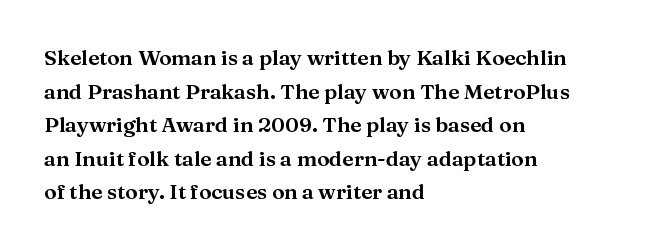
The image shows 21 px text type, upright; set left-aligned, normal line spacing (1.6x), normal letter spacing, not underlined.
